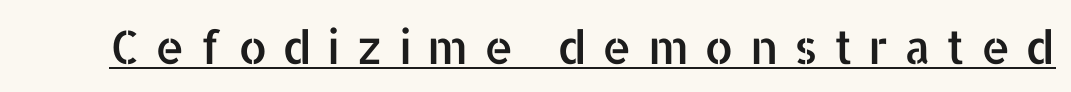
Characters follow at a spacing far wider than the type designer built in. Every character sits straight up, as roman type does. The rendering shows plain stroke endings on the letterforms — a sans-serif design. Emphasis is given by a line drawn under the lettering. This sample has the flowing, uneven cadence of proportional lettering.
